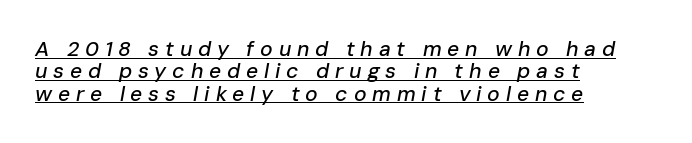
The image shows 21 px text type, italic (leaning right); set left-aligned, tight line spacing (1.06x), unusually wide letter spacing (+0.28 em), underlined.
